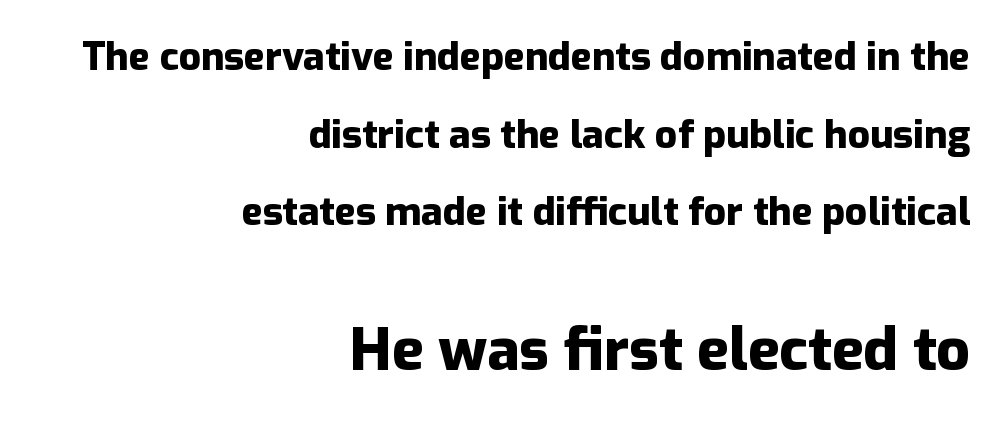
Q: Is the text bold? A: Yes.
Q: Is the text italic (slanted)? A: No, it is upright.
Q: Is the typeface a serif or a sans-serif typeface? A: Sans-serif.
Q: Is the text underlined? A: No.
Q: How is the paragraph aligned? A: Right-aligned.
Q: Is the spacing between letters normal or unusually wide? A: Normal.
Q: Is the spacing between lines tight, normal or loose? A: Loose.
Q: Which block of text is set in a larger size, the first (top) or the second (bottom)? A: The second (bottom) one.
Q: Width (condensed, normal, or wide)? A: Normal.
Q: Stroke contrast? A: Low.
Q: x-height? A: Medium.
Q: Monospaced? A: No.
